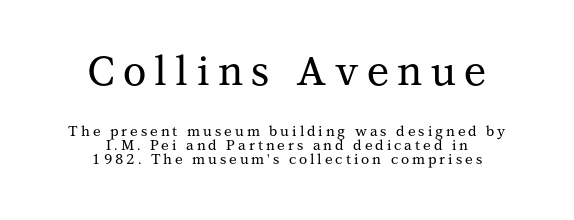
The image shows 40 px serif type, upright; set centered, tight line spacing (0.98x), unusually wide letter spacing (+0.21 em), not underlined; the first (top) block is 2.86x larger; medium stroke contrast and a medium x-height.
